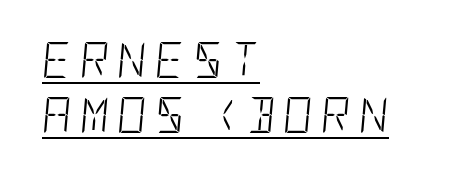
The image shows 36 px light, condensed type, italic (leaning right); set left-aligned, normal line spacing (1.52x), unusually wide letter spacing (+0.23 em), underlined; low stroke contrast and a large x-height.
